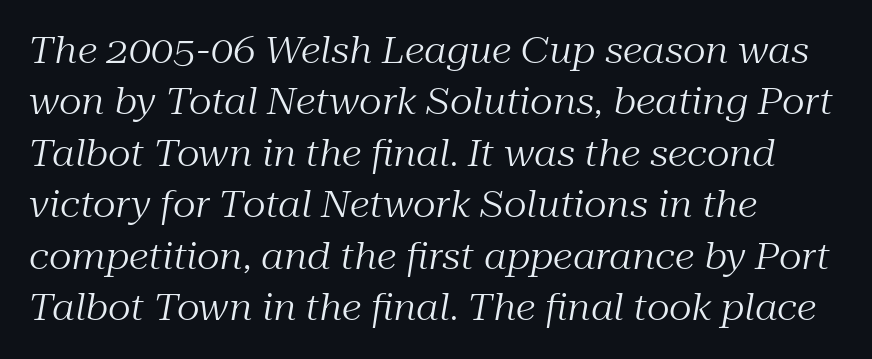
The image shows 36 px regular-weight serif type, italic (leaning right); set left-aligned, normal line spacing (1.43x), normal letter spacing, not underlined; medium stroke contrast and a medium x-height.
